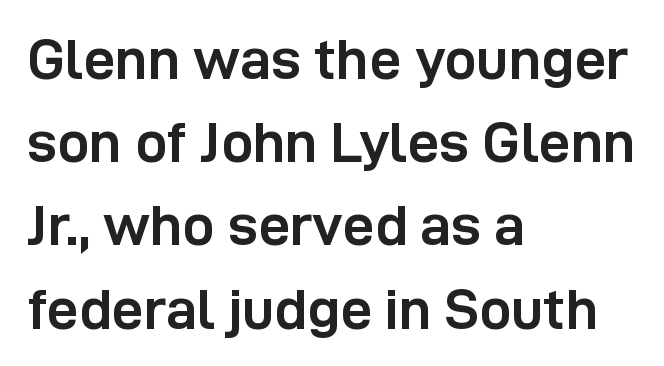
Q: Is the text bold? A: Yes.
Q: Is the text italic (slanted)? A: No, it is upright.
Q: Is the typeface a serif or a sans-serif typeface? A: Sans-serif.
Q: Is the text underlined? A: No.
Q: How is the paragraph aligned? A: Left-aligned.
Q: Is the spacing between letters normal or unusually wide? A: Normal.
Q: Is the spacing between lines tight, normal or loose? A: Normal.
Q: Width (condensed, normal, or wide)? A: Normal.
Q: Stroke contrast? A: Low.
Q: x-height? A: Medium.
Q: Monospaced? A: No.
